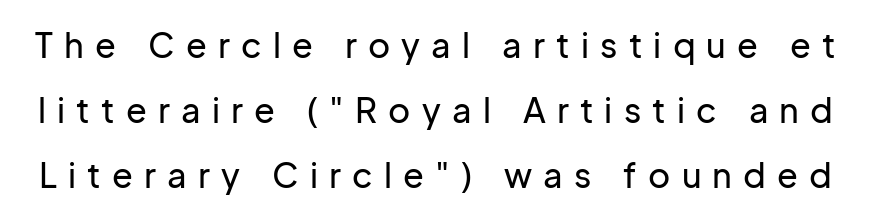
{"serif": "no", "italic": "no", "width": "normal", "stroke_contrast": "low", "x_height": "medium", "monospaced": "no", "underline": "no", "line_spacing": "loose", "line_spacing_ratio": 1.91, "letter_spacing": "wide", "letter_spacing_em": 0.33, "glyph_px": 34}
